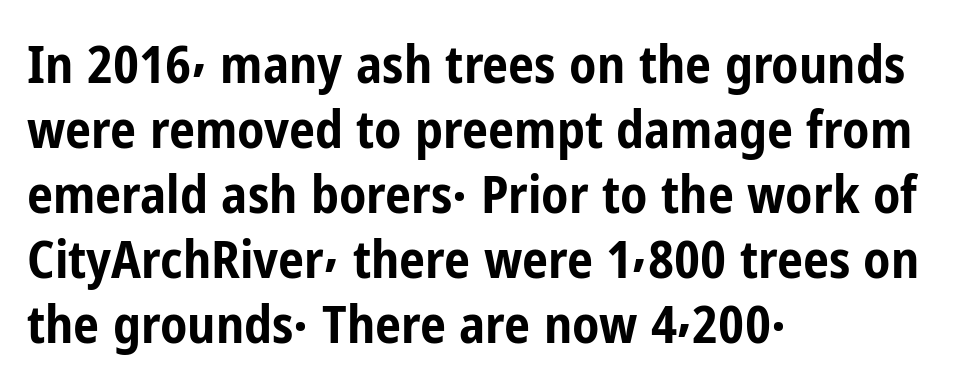
{"serif": "no", "italic": "no", "bold": "yes", "weight": "bold", "width": "condensed", "stroke_contrast": "low", "x_height": "medium", "monospaced": "no", "underline": "no", "align": "left", "line_spacing": "normal", "line_spacing_ratio": 1.25, "letter_spacing": "normal", "letter_spacing_em": 0.0, "glyph_px": 52}
